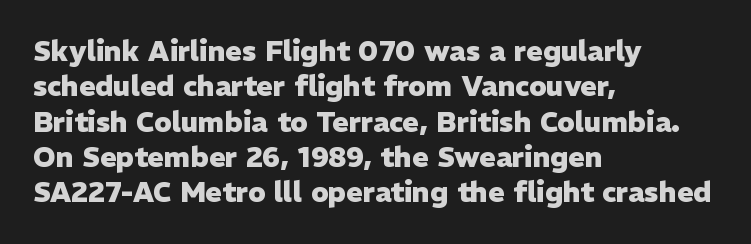
The image shows 28 px heavy sans-serif type, upright; set left-aligned, normal line spacing (1.26x), normal letter spacing, not underlined; low stroke contrast and a medium x-height.
